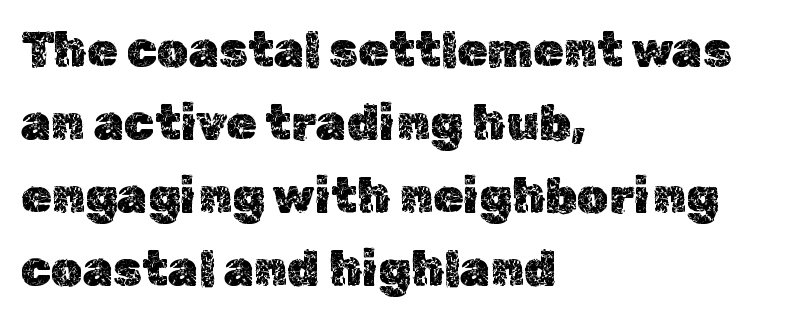
The image shows 49 px text type, upright; set left-aligned, normal line spacing (1.49x), normal letter spacing, not underlined; a medium x-height.
